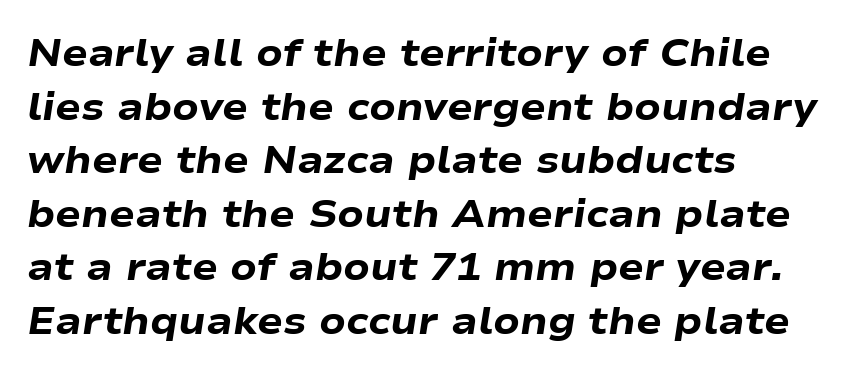
Q: Is the text bold? A: Yes.
Q: Is the text italic (slanted)? A: Yes, it leans right by about 9 degrees.
Q: Is the text underlined? A: No.
Q: How is the paragraph aligned? A: Left-aligned.
Q: Is the spacing between letters normal or unusually wide? A: Normal.
Q: Is the spacing between lines tight, normal or loose? A: Normal.
Q: Width (condensed, normal, or wide)? A: Wide.
Q: Stroke contrast? A: Low.
Q: x-height? A: Medium.
Q: Monospaced? A: No.
